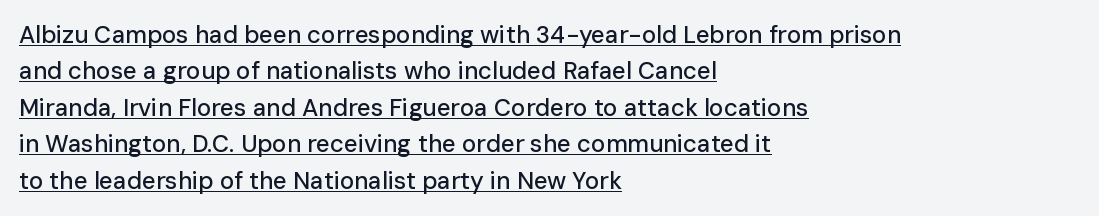
If you measured baseline to baseline, you'd find a middling distance. It's the straight-up-and-down kind of type. Decoration check: the copy is underlined. Layout note: lines flush left. Is the letter spacing exaggerated? No — it looks like the ordinary default.
